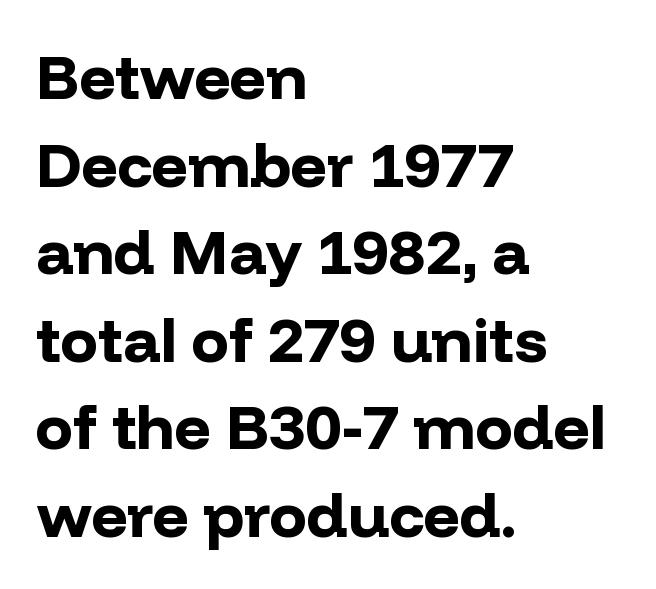
The image shows 63 px bold sans-serif type, upright; set left-aligned, normal line spacing (1.39x), normal letter spacing, not underlined; low stroke contrast and a medium x-height.
